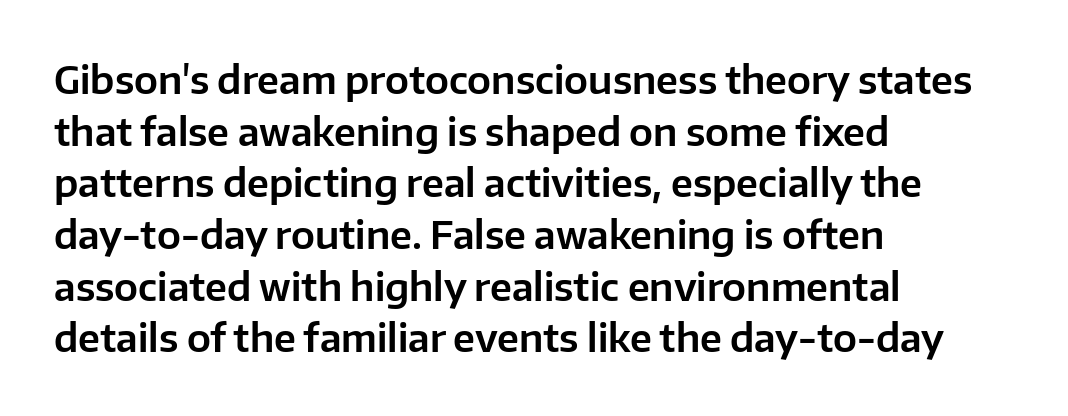
{"serif": "no", "italic": "no", "width": "normal", "stroke_contrast": "low", "x_height": "medium", "monospaced": "no", "underline": "no", "align": "left", "line_spacing": "normal", "line_spacing_ratio": 1.36, "letter_spacing": "normal", "letter_spacing_em": 0.0, "glyph_px": 38}
